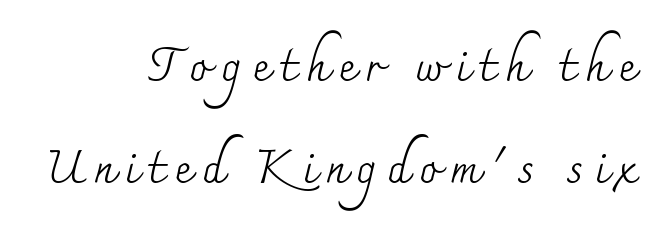
The image shows 46 px regular-weight serif type; set right-aligned, loose line spacing (2.22x), unusually wide letter spacing (+0.22 em), not underlined; medium stroke contrast and a small x-height.
